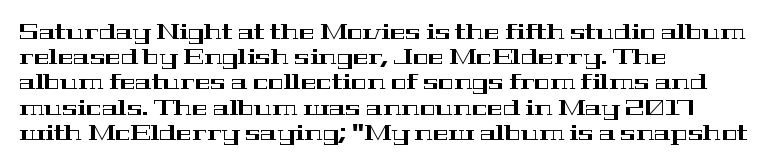
Q: Is the text italic (slanted)? A: No, it is upright.
Q: Is the text underlined? A: No.
Q: How is the paragraph aligned? A: Left-aligned.
Q: Is the spacing between letters normal or unusually wide? A: Normal.
